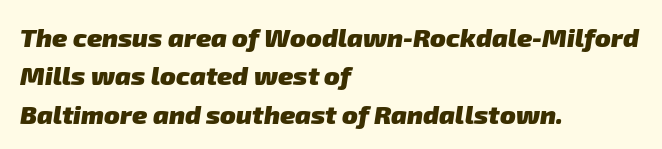
Check the space under the baseline: it is left empty. Spacing between characters is what you'd get straight out of the box. If you measured baseline to baseline, you'd find a middling distance. As a designer I'd log this as weight 700, bold. The paragraph shown leans on its left margin.
